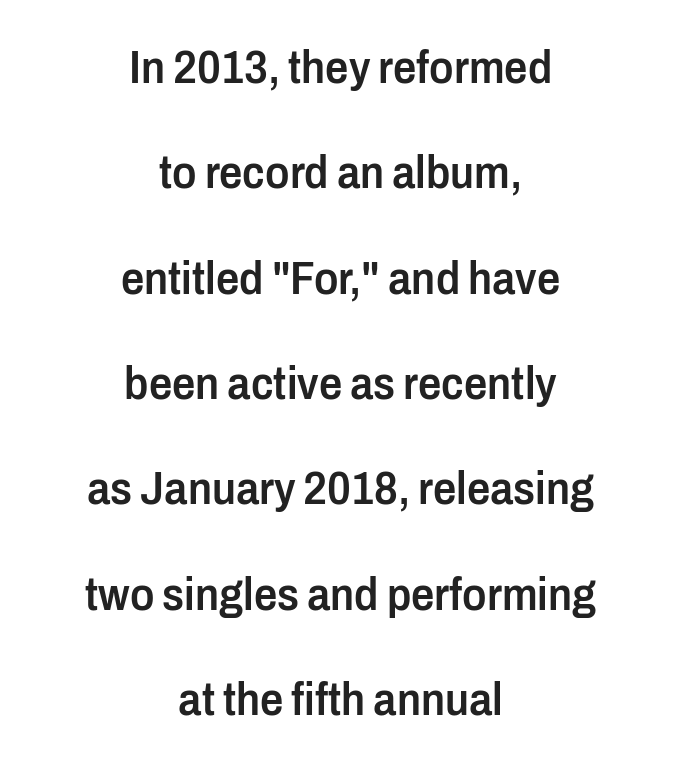
Q: Is the text bold? A: Semi-bold.
Q: Is the text italic (slanted)? A: No, it is upright.
Q: Is the typeface a serif or a sans-serif typeface? A: Sans-serif.
Q: Is the text underlined? A: No.
Q: How is the paragraph aligned? A: Centered.
Q: Is the spacing between letters normal or unusually wide? A: Normal.
Q: Is the spacing between lines tight, normal or loose? A: Loose.
Q: Width (condensed, normal, or wide)? A: Condensed.
Q: Stroke contrast? A: Low.
Q: x-height? A: Medium.
Q: Monospaced? A: No.
